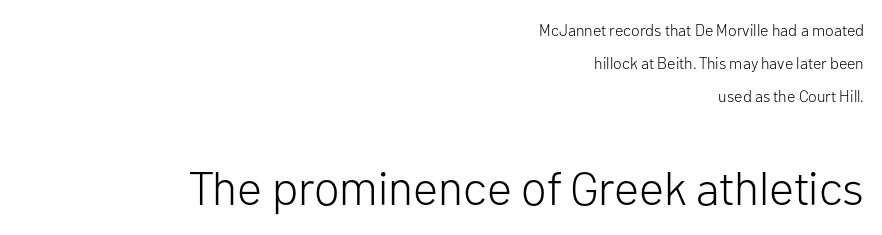
Characters remain perfectly vertical along every line. A great deal of white space separates one row of letters from the next. No word sits above an underline. In this sample the second text group is rendered at the bigger scale.
